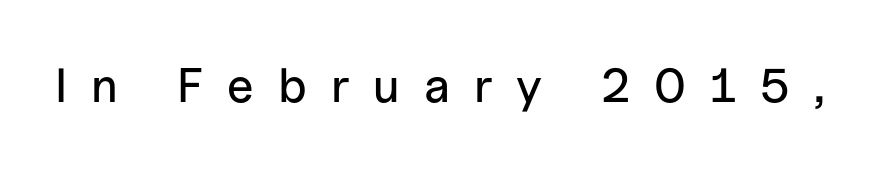
Each letter's strokes conclude bluntly, with no projecting serifs. Varying glyph widths throughout — classic text-font behaviour. These lines were composed using upright roman letters. Bare-footed words on every line. The type is letterspaced generously, with wide tracking.
